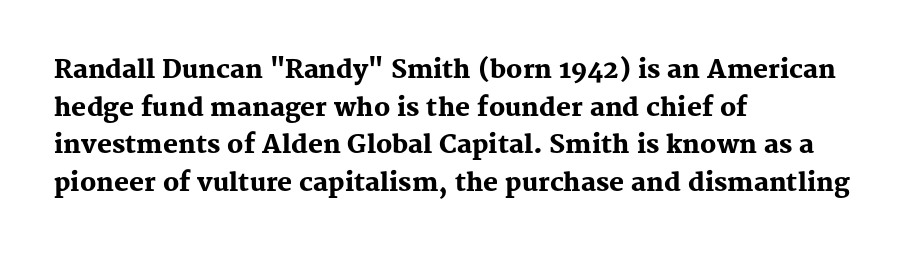
Q: Is the text bold? A: Yes.
Q: Is the text italic (slanted)? A: No, it is upright.
Q: Is the text underlined? A: No.
Q: How is the paragraph aligned? A: Left-aligned.
Q: Is the spacing between letters normal or unusually wide? A: Normal.
Q: Is the spacing between lines tight, normal or loose? A: Normal.
